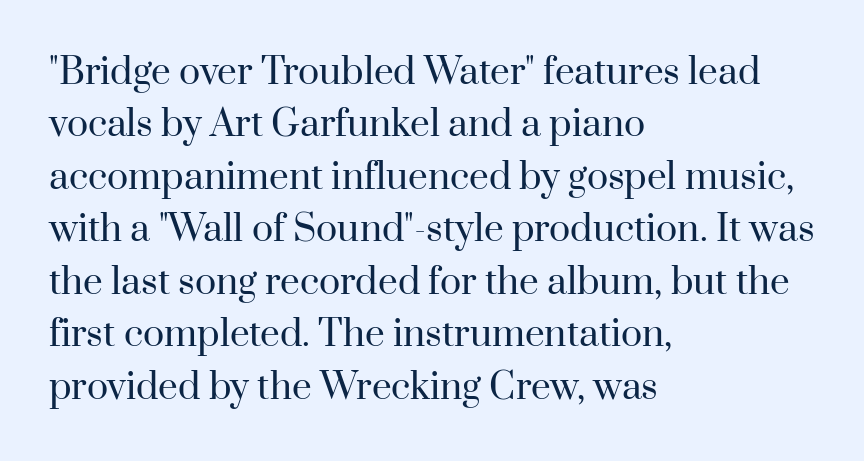
{"serif": "yes", "italic": "no", "bold": "no", "weight": "regular", "width": "normal", "stroke_contrast": "high", "x_height": "small", "monospaced": "no", "underline": "no", "align": "left", "line_spacing": "normal", "line_spacing_ratio": 1.5, "letter_spacing": "normal", "letter_spacing_em": 0.0, "glyph_px": 35}
